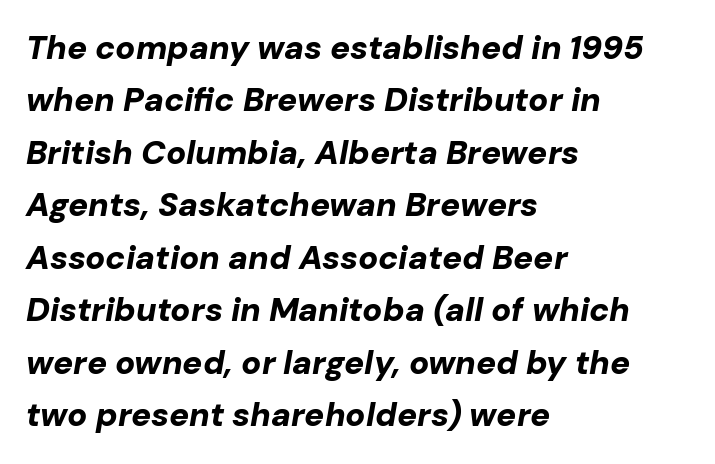
Interline gaps are of average width in this sample. Rule under the text: the space is simply empty. There's an unmistakable incline to the writing here. Between one letter and the next there's only the usual sliver of space.
